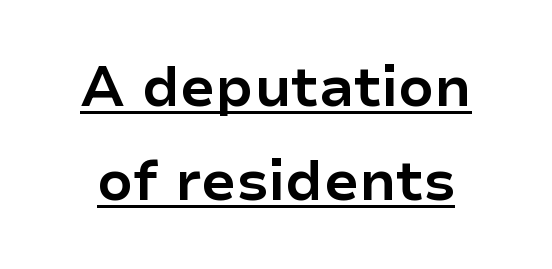
{"serif": "no", "italic": "no", "bold": "yes", "weight": "bold", "width": "normal", "stroke_contrast": "low", "x_height": "medium", "monospaced": "no", "underline": "yes", "line_spacing": "normal", "line_spacing_ratio": 1.67, "letter_spacing": "normal", "letter_spacing_em": 0.0, "glyph_px": 56}
